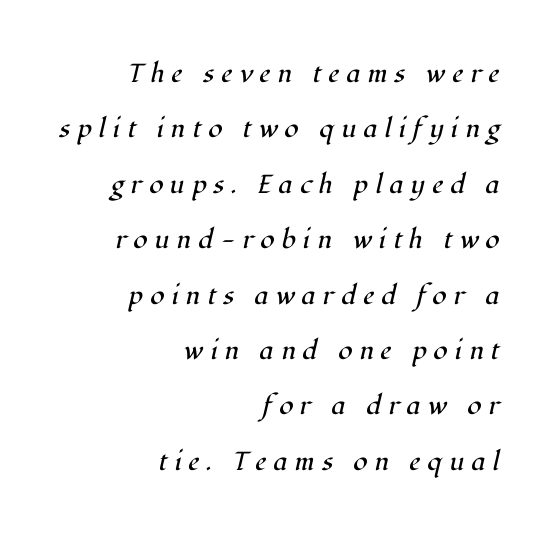
Q: Is the text bold? A: No.
Q: Is the text italic (slanted)? A: Yes, it leans right by about 12 degrees.
Q: Is the text underlined? A: No.
Q: How is the paragraph aligned? A: Right-aligned.
Q: Is the spacing between letters normal or unusually wide? A: Unusually wide.
Q: Is the spacing between lines tight, normal or loose? A: Loose.
